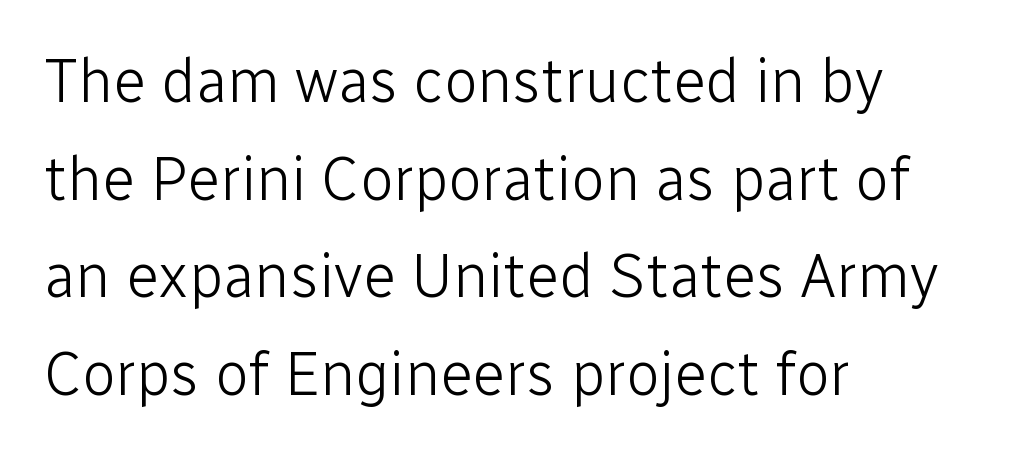
The image shows 61 px light sans-serif type, upright; set left-aligned, normal line spacing (1.6x), normal letter spacing, not underlined; low stroke contrast and a medium x-height.
